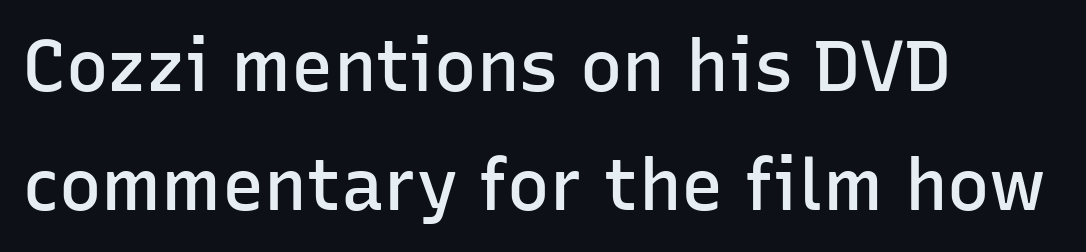
Q: Is the text bold? A: Semi-bold.
Q: Is the text italic (slanted)? A: No, it is upright.
Q: Is the typeface a serif or a sans-serif typeface? A: Sans-serif.
Q: Is the text underlined? A: No.
Q: How is the paragraph aligned? A: Left-aligned.
Q: Is the spacing between letters normal or unusually wide? A: Normal.
Q: Is the spacing between lines tight, normal or loose? A: Normal.
Q: Width (condensed, normal, or wide)? A: Normal.
Q: Stroke contrast? A: Low.
Q: x-height? A: Medium.
Q: Monospaced? A: No.
